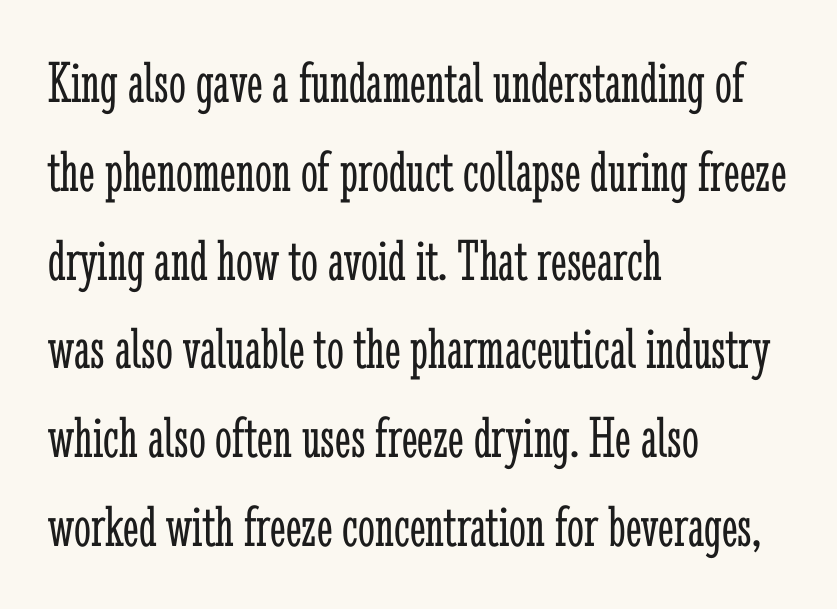
Q: Is the text bold? A: No.
Q: Is the text italic (slanted)? A: No, it is upright.
Q: Is the typeface a serif or a sans-serif typeface? A: Serif.
Q: Is the text underlined? A: No.
Q: How is the paragraph aligned? A: Left-aligned.
Q: Is the spacing between letters normal or unusually wide? A: Normal.
Q: Is the spacing between lines tight, normal or loose? A: Normal.
Q: Width (condensed, normal, or wide)? A: Condensed.
Q: Stroke contrast? A: Low.
Q: x-height? A: Medium.
Q: Monospaced? A: No.
